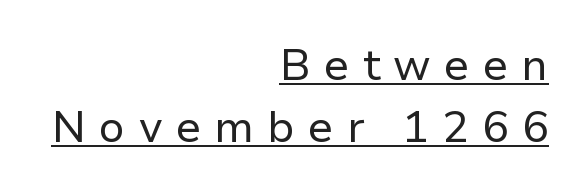
{"serif": "no", "italic": "no", "bold": "no", "weight": "regular", "width": "normal", "stroke_contrast": "low", "x_height": "medium", "monospaced": "no", "underline": "yes", "align": "right", "line_spacing": "normal", "line_spacing_ratio": 1.4, "letter_spacing": "wide", "letter_spacing_em": 0.3, "glyph_px": 44}
